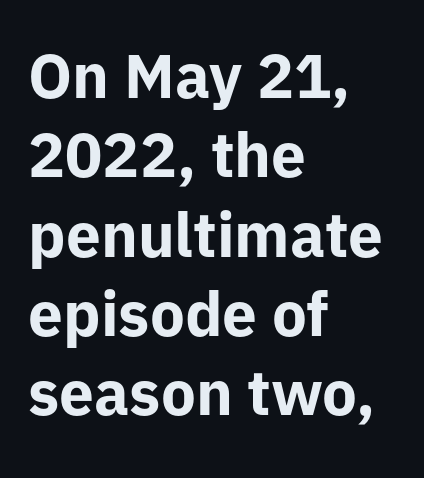
Q: Is the text bold? A: Yes.
Q: Is the text italic (slanted)? A: No, it is upright.
Q: Is the typeface a serif or a sans-serif typeface? A: Sans-serif.
Q: Is the text underlined? A: No.
Q: How is the paragraph aligned? A: Left-aligned.
Q: Is the spacing between letters normal or unusually wide? A: Normal.
Q: Is the spacing between lines tight, normal or loose? A: Normal.
Q: Width (condensed, normal, or wide)? A: Normal.
Q: Stroke contrast? A: Low.
Q: x-height? A: Medium.
Q: Monospaced? A: No.
